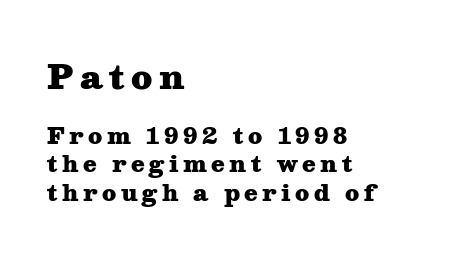
Q: Is the text bold? A: Yes.
Q: Is the text italic (slanted)? A: No, it is upright.
Q: Is the typeface a serif or a sans-serif typeface? A: Serif.
Q: Is the text underlined? A: No.
Q: How is the paragraph aligned? A: Left-aligned.
Q: Is the spacing between letters normal or unusually wide? A: Unusually wide.
Q: Is the spacing between lines tight, normal or loose? A: Normal.
Q: Which block of text is set in a larger size, the first (top) or the second (bottom)? A: The first (top) one.
Q: Width (condensed, normal, or wide)? A: Wide.
Q: Stroke contrast? A: Medium.
Q: x-height? A: Medium.
Q: Monospaced? A: No.
